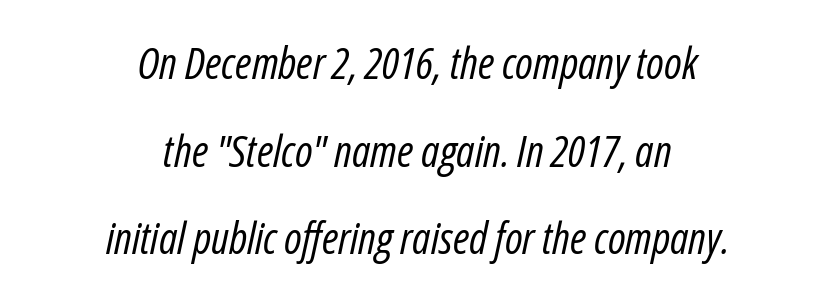
Q: Is the text bold? A: No.
Q: Is the text italic (slanted)? A: Yes, it leans right by about 12 degrees.
Q: Is the text underlined? A: No.
Q: How is the paragraph aligned? A: Centered.
Q: Is the spacing between letters normal or unusually wide? A: Normal.
Q: Is the spacing between lines tight, normal or loose? A: Loose.
Q: Width (condensed, normal, or wide)? A: Condensed.
Q: Stroke contrast? A: Low.
Q: x-height? A: Medium.
Q: Monospaced? A: No.
